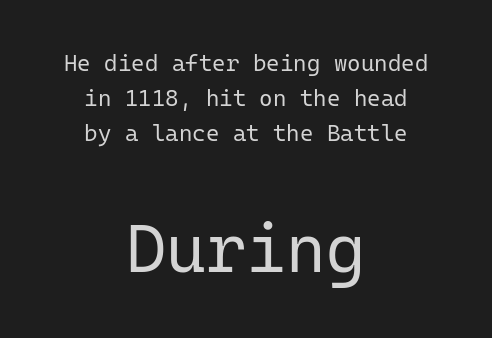
{"serif": "no", "italic": "no", "bold": "no", "weight": "regular", "width": "normal", "stroke_contrast": "low", "x_height": "medium", "monospaced": "yes", "underline": "no", "align": "center", "line_spacing": "normal", "line_spacing_ratio": 1.52, "letter_spacing": "normal", "letter_spacing_em": 0.0, "larger_block": "second", "size_ratio": 2.96, "glyph_px": 68}
